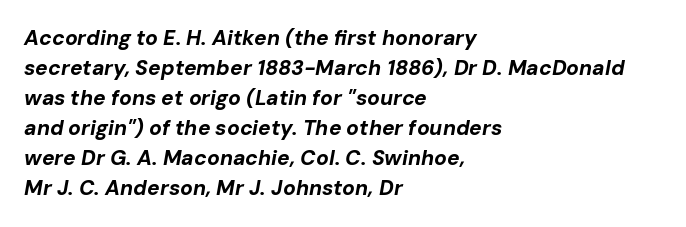
{"italic": "yes", "lean": "right", "slant_degrees": 10, "bold": "yes", "underline": "no", "align": "left", "line_spacing": "normal", "line_spacing_ratio": 1.43, "letter_spacing": "normal", "letter_spacing_em": 0.0, "glyph_px": 21}
